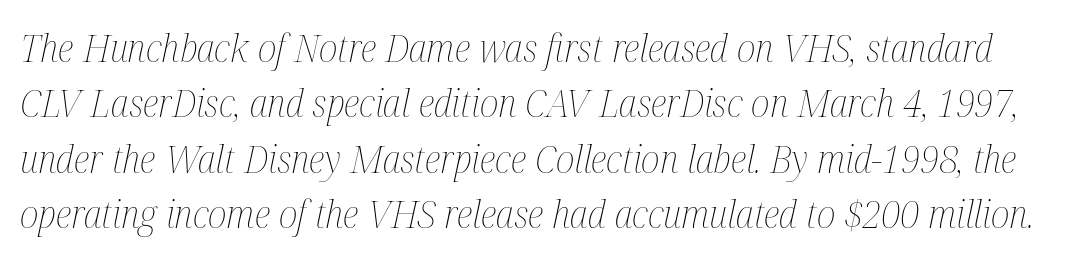
Letters rest on an invisible, unmarked baseline. Looks like regular typesetting: each glyph gets only the width it needs. The letters are slanted; this is an italic face. The vertical gap from one line to the next is medium.
